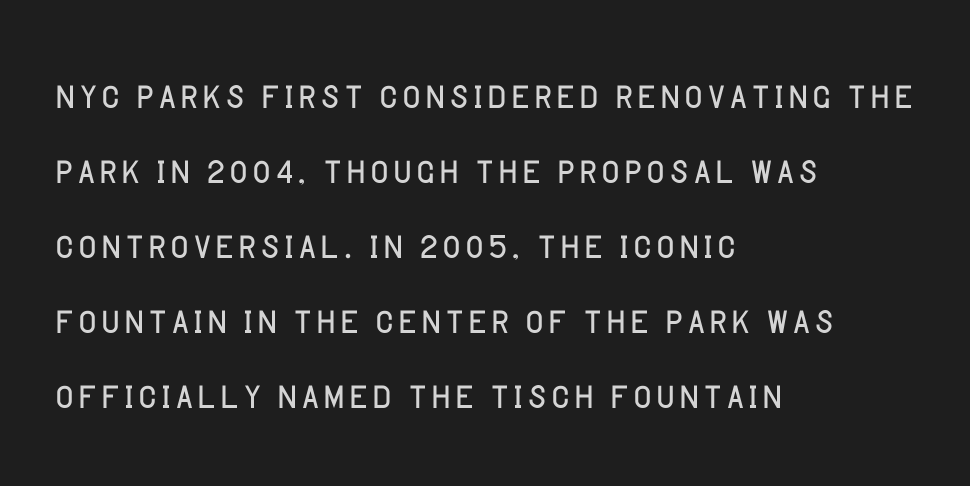
Q: Is the text bold? A: No.
Q: Is the text italic (slanted)? A: No, it is upright.
Q: Is the typeface a serif or a sans-serif typeface? A: Sans-serif.
Q: Is the text underlined? A: No.
Q: How is the paragraph aligned? A: Left-aligned.
Q: Is the spacing between letters normal or unusually wide? A: Normal.
Q: Is the spacing between lines tight, normal or loose? A: Normal.
Q: Width (condensed, normal, or wide)? A: Normal.
Q: Stroke contrast? A: Low.
Q: x-height? A: Large.
Q: Monospaced? A: No.
